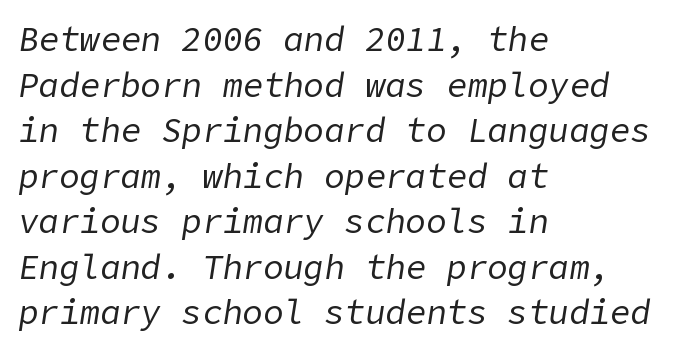
{"italic": "yes", "lean": "right", "slant_degrees": 9, "bold": "no", "weight": "regular", "width": "normal", "stroke_contrast": "low", "x_height": "medium", "underline": "no", "align": "left", "line_spacing": "normal", "line_spacing_ratio": 1.34, "letter_spacing": "normal", "letter_spacing_em": 0.0, "glyph_px": 34}
